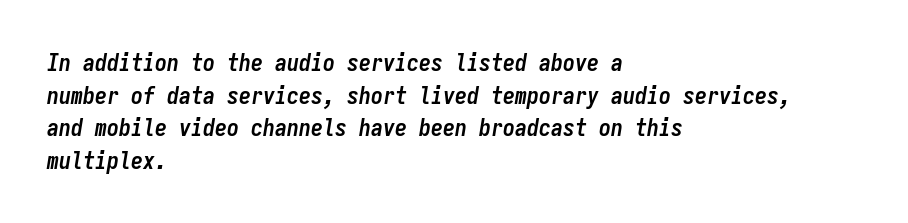
The vertical gap from one line to the next is medium. The foot of each line stays bare and open. There is no visible air inserted between adjacent glyphs. In terms of weight, the rendering is a true, heavy bold. The glyphs look as if they've been sheared to an angle.
